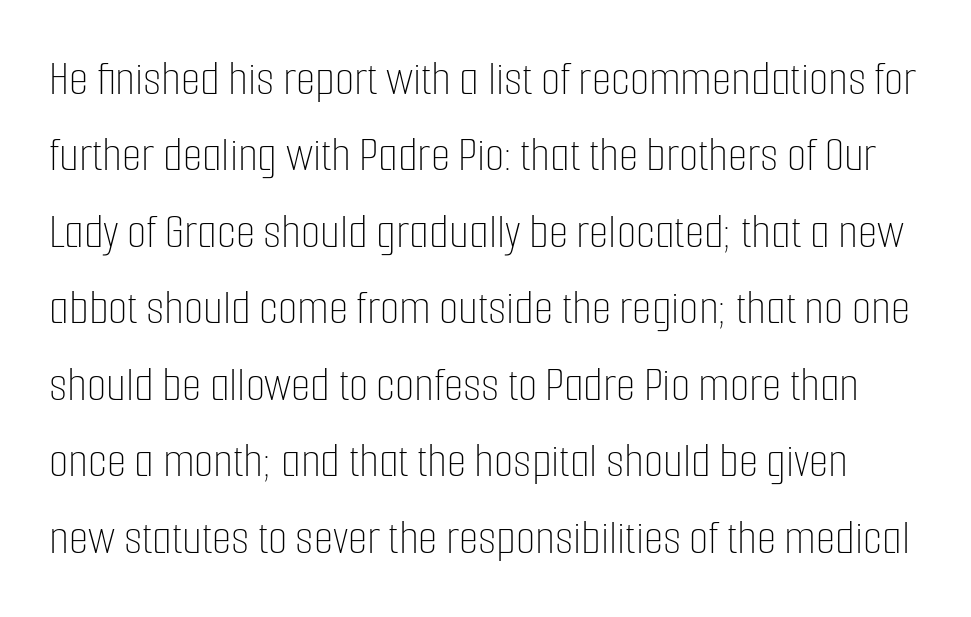
{"italic": "no", "bold": "no", "weight": "thin", "width": "condensed", "stroke_contrast": "low", "x_height": "medium", "monospaced": "no", "underline": "no", "line_spacing": "normal", "line_spacing_ratio": 1.53, "letter_spacing": "normal", "letter_spacing_em": 0.0, "glyph_px": 50}
